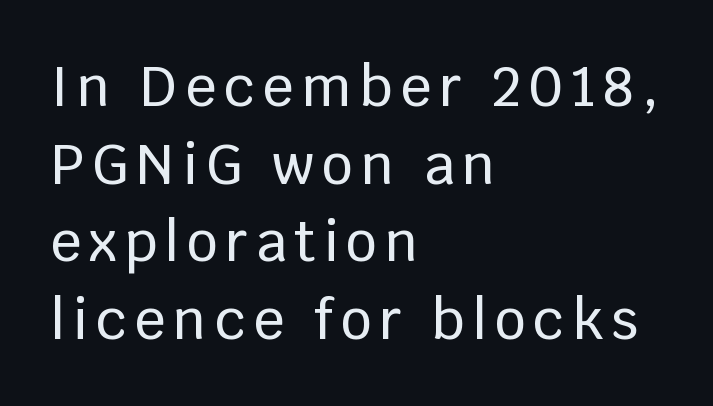
Notice how descenders clear the ascenders below comfortably — that's standard leading. The paragraph has a hard left edge and a soft right edge. Plain, unruled lines of type. What kind of face is this? One without serifs — a sans. No italicization has been applied; the sample stays upright.
